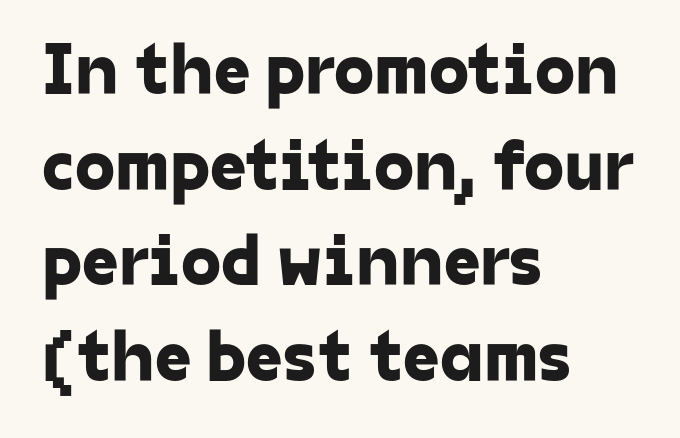
Check where the strokes stop: nothing finishes them off — pure sans. Rows of type keep a routine distance in the vertical direction. If you drew a ruler down the left edge, every line would touch it. The specimen omits any rule beneath the text block's lines. Note the varied advance widths — an 'i' is clearly narrower than an 'm'. Nobody touched the tracking dial on this one.
